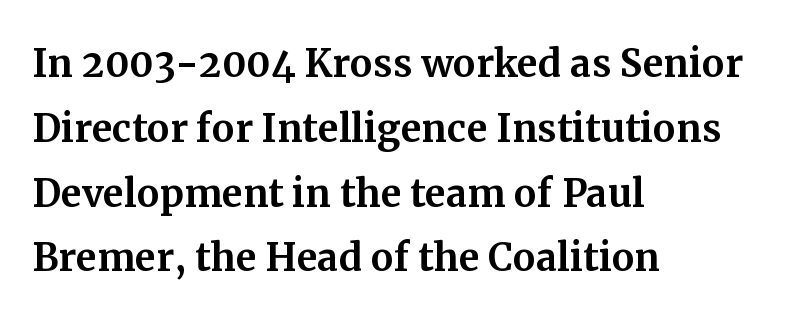
Q: Is the text italic (slanted)? A: No, it is upright.
Q: Is the typeface a serif or a sans-serif typeface? A: Serif.
Q: Is the text underlined? A: No.
Q: How is the paragraph aligned? A: Left-aligned.
Q: Is the spacing between letters normal or unusually wide? A: Normal.
Q: Is the spacing between lines tight, normal or loose? A: Normal.
Q: Width (condensed, normal, or wide)? A: Normal.
Q: Stroke contrast? A: Medium.
Q: x-height? A: Medium.
Q: Monospaced? A: No.
